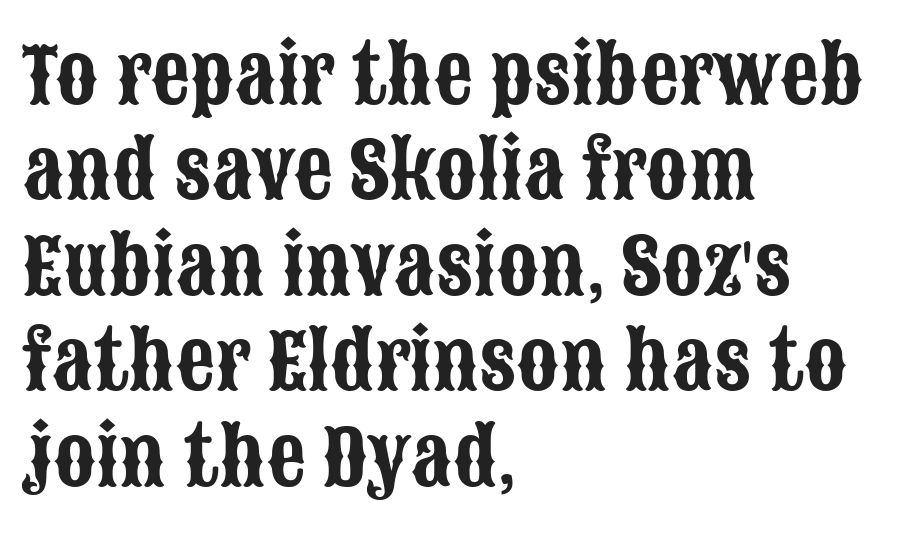
{"serif": "no", "italic": "no", "width": "condensed", "stroke_contrast": "low", "x_height": "large", "monospaced": "no", "underline": "no", "align": "left", "line_spacing_ratio": 1.24, "letter_spacing": "normal", "letter_spacing_em": 0.0, "glyph_px": 77}
